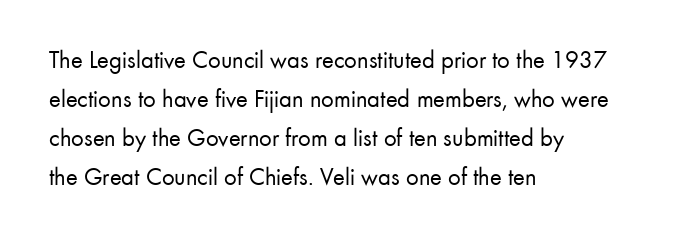
{"italic": "no", "bold": "no", "underline": "no", "align": "left", "line_spacing": "normal", "line_spacing_ratio": 1.56, "letter_spacing": "normal", "letter_spacing_em": 0.0, "glyph_px": 25}
